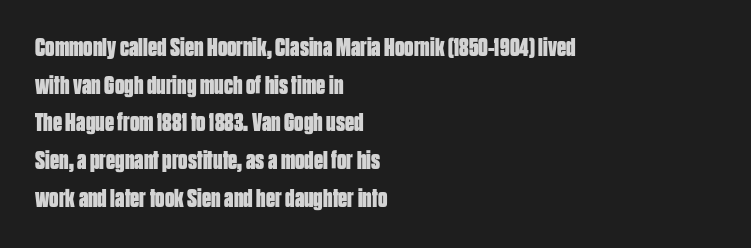
The image shows 26 px bold type, upright; set left-aligned, normal line spacing (1.45x), normal letter spacing, not underlined.
